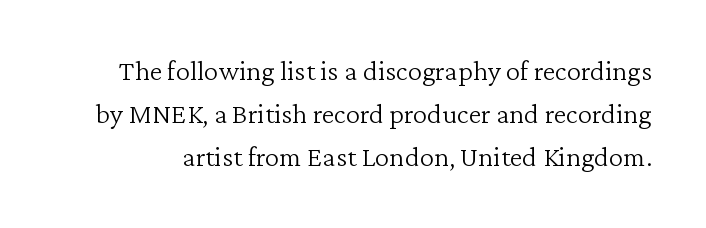
{"serif": "yes", "italic": "no", "bold": "no", "weight": "light", "width": "normal", "stroke_contrast": "low", "x_height": "medium", "monospaced": "no", "underline": "no", "line_spacing": "normal", "line_spacing_ratio": 1.49, "letter_spacing": "normal", "letter_spacing_em": 0.0, "glyph_px": 29}
